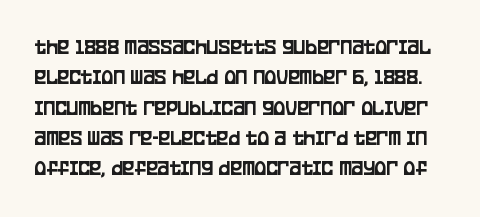
The image shows 22 px text type, upright; set normal line spacing (1.38x), normal letter spacing, not underlined.
